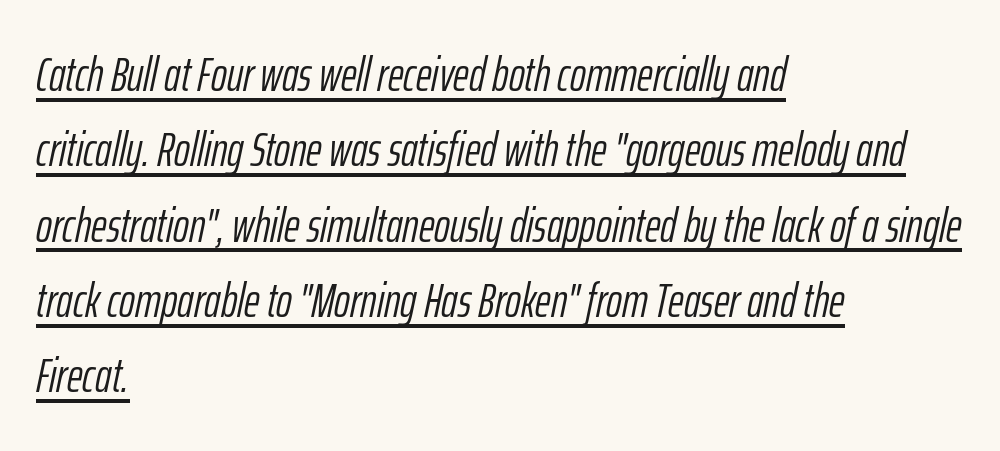
The image shows 48 px light, condensed type, italic (leaning right); set left-aligned, normal line spacing (1.57x), normal letter spacing, underlined; low stroke contrast and a medium x-height.
